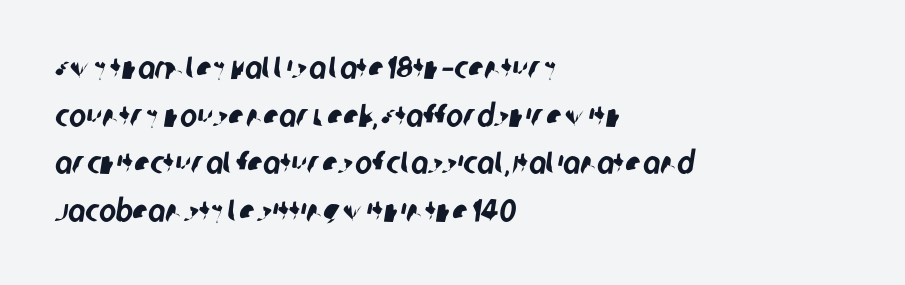
The image shows 32 px condensed sans-serif type; set left-aligned, normal line spacing (1.49x), normal letter spacing, not underlined; low stroke contrast and a large x-height.
